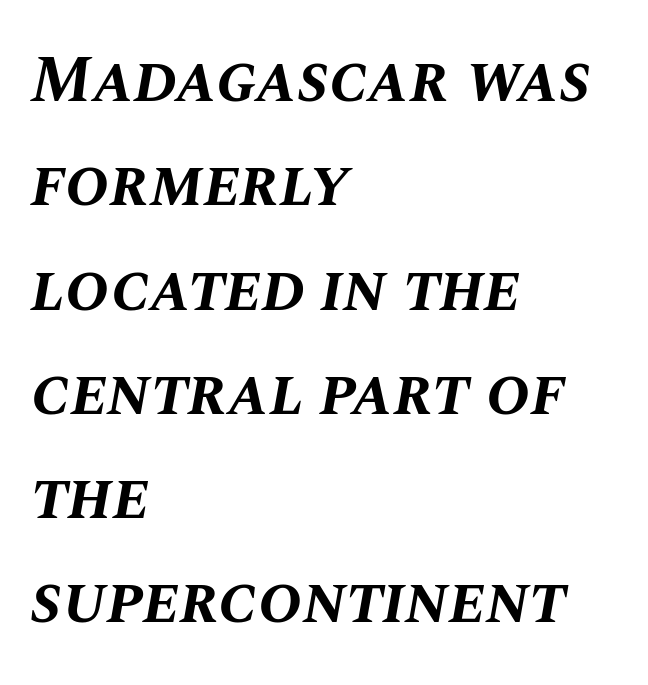
{"italic": "yes", "lean": "right", "slant_degrees": 10, "bold": "yes", "weight": "bold", "width": "normal", "stroke_contrast": "medium", "x_height": "large", "monospaced": "no", "underline": "no", "align": "left", "line_spacing": "normal", "line_spacing_ratio": 1.58, "letter_spacing": "normal", "letter_spacing_em": 0.0, "glyph_px": 66}
